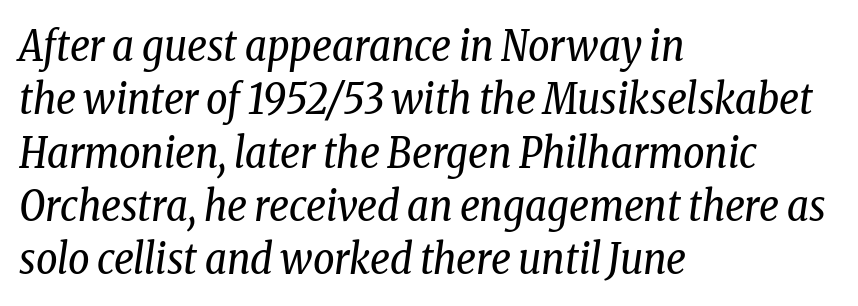
Q: Is the text bold? A: No.
Q: Is the text italic (slanted)? A: Yes, it leans right by about 8 degrees.
Q: Is the typeface a serif or a sans-serif typeface? A: Serif.
Q: Is the text underlined? A: No.
Q: How is the paragraph aligned? A: Left-aligned.
Q: Is the spacing between letters normal or unusually wide? A: Normal.
Q: Is the spacing between lines tight, normal or loose? A: Normal.
Q: Width (condensed, normal, or wide)? A: Condensed.
Q: Stroke contrast? A: Low.
Q: x-height? A: Medium.
Q: Monospaced? A: No.
